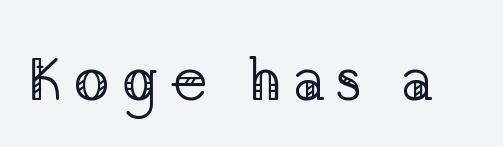
{"serif": "yes", "italic": "no", "bold": "no", "weight": "regular", "width": "normal", "stroke_contrast": "low", "x_height": "medium", "monospaced": "no", "underline": "no", "glyph_px": 60}
